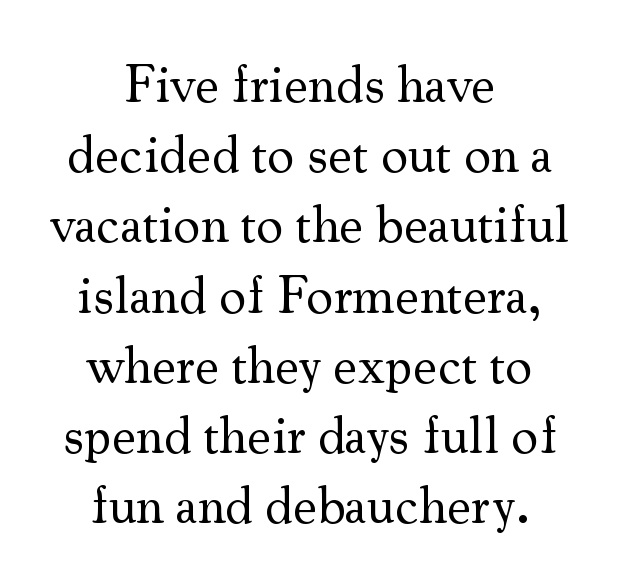
The image shows 54 px regular-weight serif type, upright; set centered, normal line spacing (1.3x), normal letter spacing, not underlined; medium stroke contrast and a small x-height.
